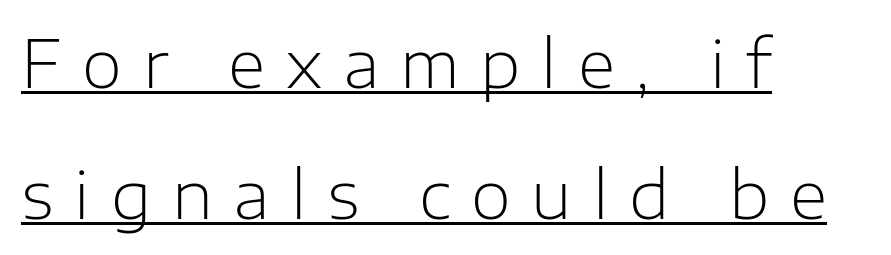
Q: Is the text bold? A: No.
Q: Is the text italic (slanted)? A: No, it is upright.
Q: Is the typeface a serif or a sans-serif typeface? A: Sans-serif.
Q: Is the text underlined? A: Yes.
Q: How is the paragraph aligned? A: Left-aligned.
Q: Is the spacing between letters normal or unusually wide? A: Unusually wide.
Q: Is the spacing between lines tight, normal or loose? A: Loose.
Q: Width (condensed, normal, or wide)? A: Normal.
Q: Stroke contrast? A: Low.
Q: x-height? A: Medium.
Q: Monospaced? A: No.
